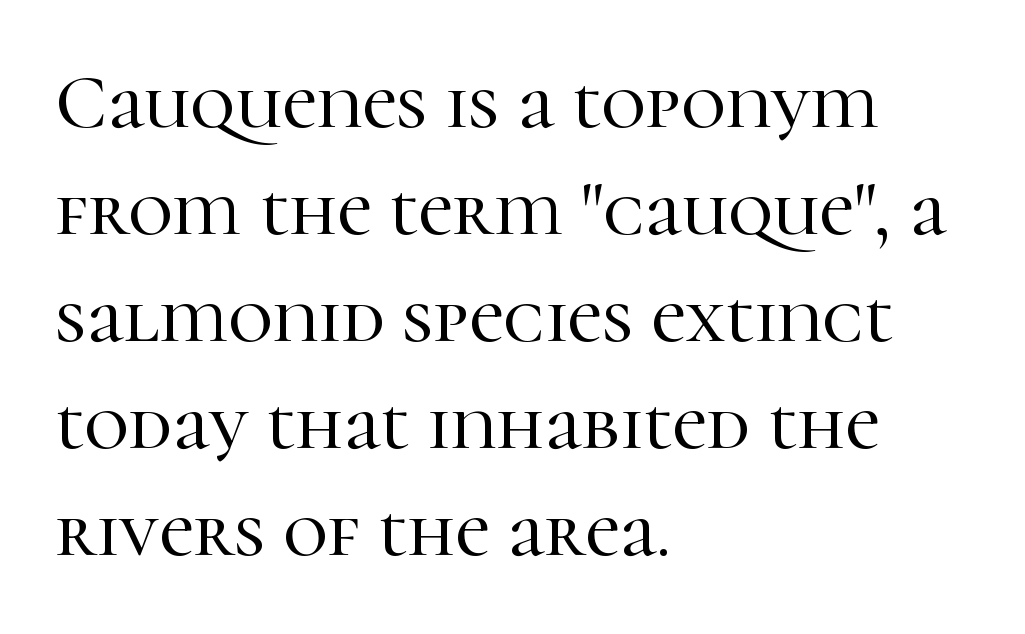
The image shows 77 px serif type, upright; set left-aligned, normal line spacing (1.39x), normal letter spacing, not underlined; high stroke contrast and a medium x-height.
